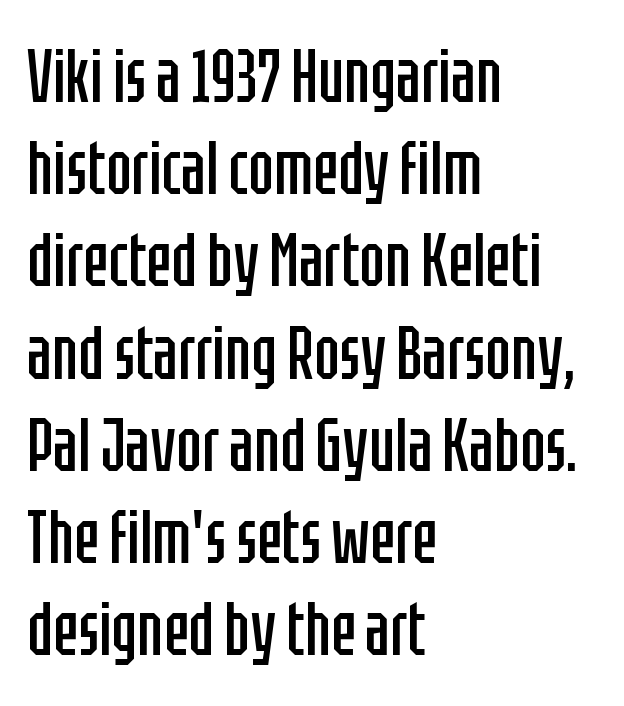
Short note: letters normally spaced. The typography opts for an upright posture over an oblique one. A classic flush-left, rag-right setting is used for this passage. Clear beneath every line of the passage.
